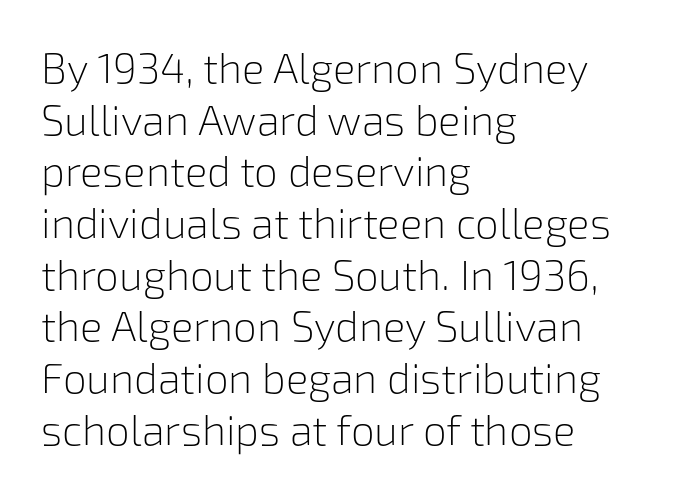
These lines were composed using upright roman letters. Bare-footed words on every line. No chunkiness to these letters — they're not bold. Each letter keeps its own natural width here, so spacing adapts to shape.
